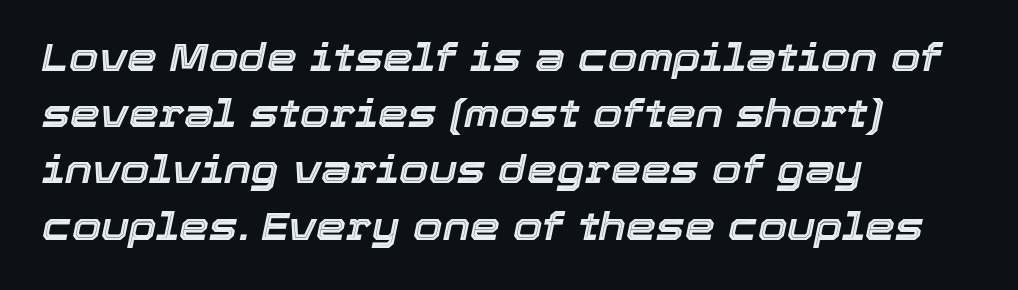
The string is rendered with underlining switched off. Italic: yes, the glyphs are oblique. Leftover space on each line is placed entirely after the last word. Students, observe: this is what conventionally led text looks like.
